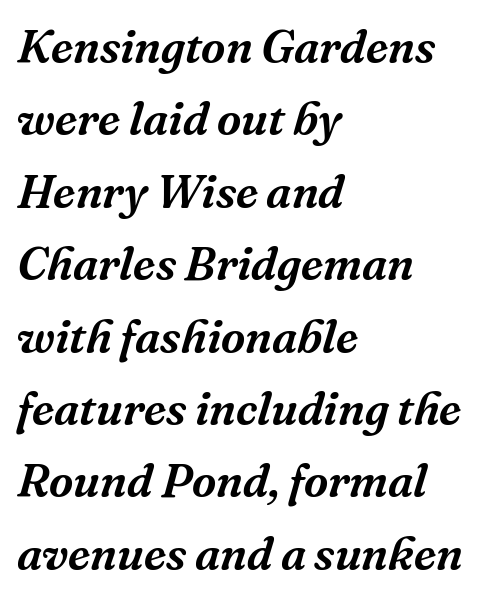
{"serif": "yes", "italic": "yes", "lean": "right", "slant_degrees": 16, "width": "normal", "stroke_contrast": "medium", "x_height": "medium", "monospaced": "no", "underline": "no", "align": "left", "line_spacing": "normal", "line_spacing_ratio": 1.54, "letter_spacing": "normal", "letter_spacing_em": 0.0, "glyph_px": 47}
